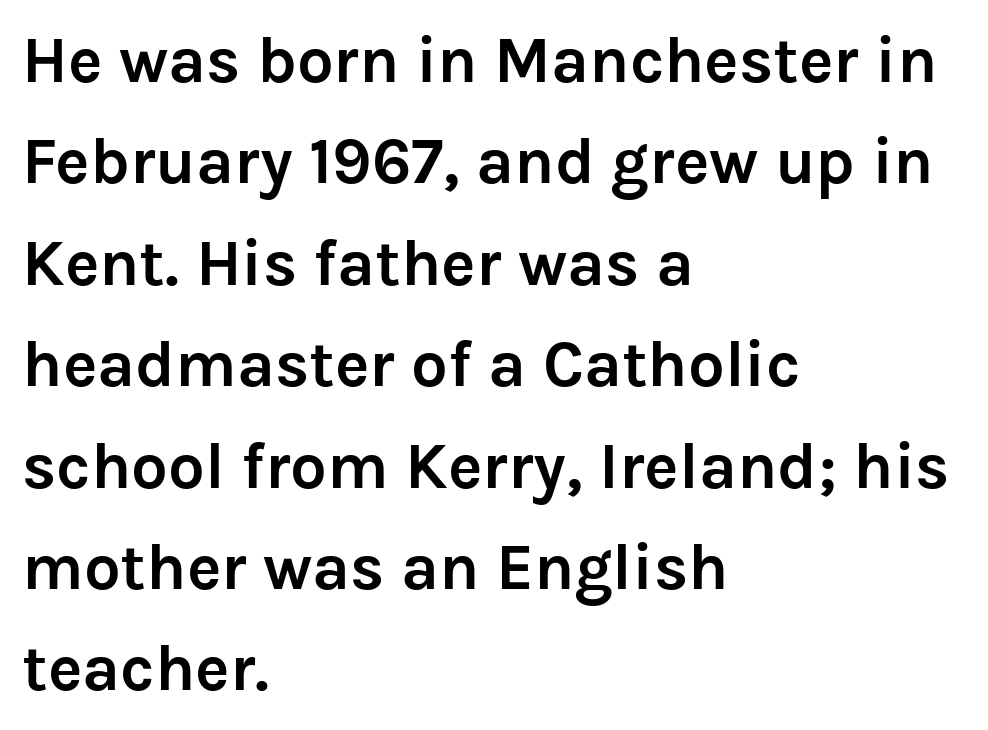
{"serif": "no", "italic": "no", "bold": "yes", "weight": "semibold", "width": "normal", "stroke_contrast": "low", "x_height": "medium", "monospaced": "no", "underline": "no", "align": "left", "line_spacing": "normal", "line_spacing_ratio": 1.56, "letter_spacing": "normal", "letter_spacing_em": 0.0, "glyph_px": 65}
